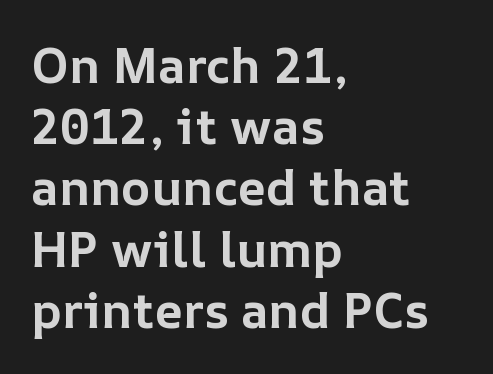
Q: Is the text bold? A: Yes.
Q: Is the text italic (slanted)? A: No, it is upright.
Q: Is the text underlined? A: No.
Q: How is the paragraph aligned? A: Left-aligned.
Q: Is the spacing between letters normal or unusually wide? A: Normal.
Q: Is the spacing between lines tight, normal or loose? A: Normal.
Q: Width (condensed, normal, or wide)? A: Normal.
Q: Stroke contrast? A: Low.
Q: x-height? A: Medium.
Q: Monospaced? A: No.
